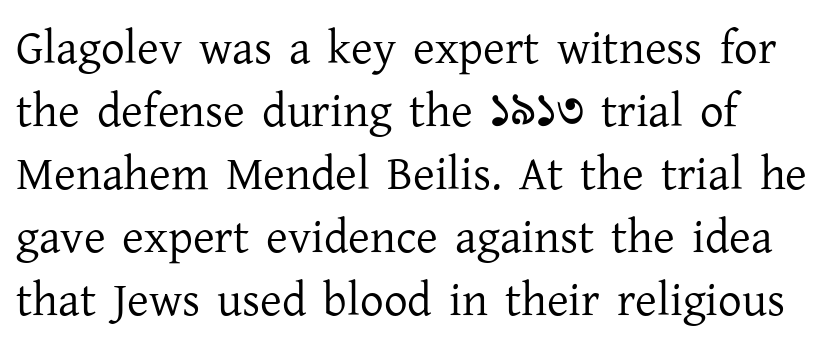
The words here are not underlined. The type is set solid horizontally, with unmodified tracking. Old-style or modern, the face here clearly has serifs. Here the designer chose a conventional face with non-uniform glyph widths.
